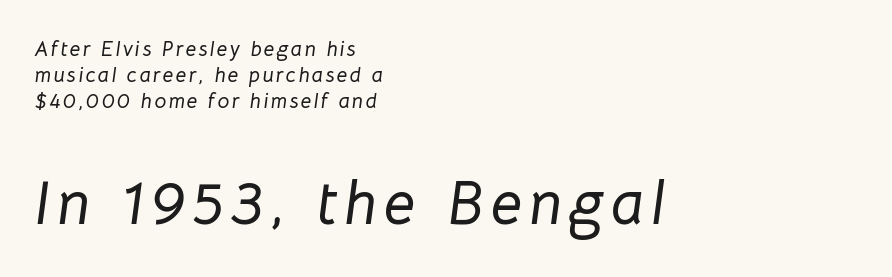
The image shows 62 px text type, italic (leaning right); set left-aligned, line spacing 1.24x, not underlined; the second (bottom) block is 2.95x larger; low stroke contrast and a medium x-height.
